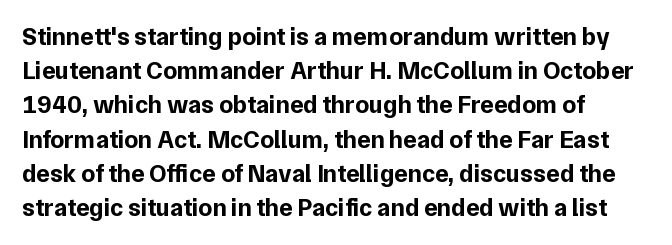
The lines in this sample share a left origin and differ only in where they stop. Summary of vertical rhythm: regular, with standard interline spacing. Italic: no, the glyphs are upright roman. The letterforms sit shoulder to shoulder at normal distance. Set as a true bold cut, around the 700 mark. The baseline area is clear.
